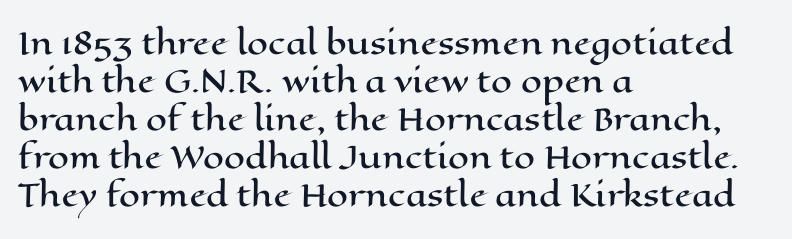
Q: Is the text italic (slanted)? A: No, it is upright.
Q: Is the text underlined? A: No.
Q: How is the paragraph aligned? A: Left-aligned.
Q: Is the spacing between letters normal or unusually wide? A: Normal.
Q: Is the spacing between lines tight, normal or loose? A: Normal.
Q: Width (condensed, normal, or wide)? A: Wide.
Q: Stroke contrast? A: High.
Q: x-height? A: Medium.
Q: Monospaced? A: No.
